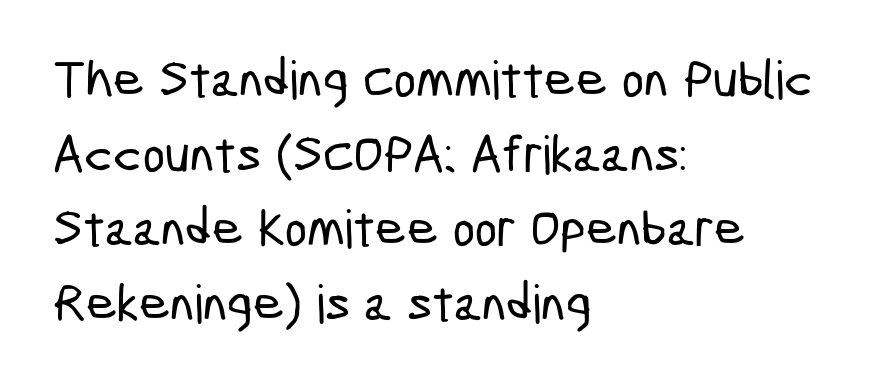
Q: Is the typeface a serif or a sans-serif typeface? A: Sans-serif.
Q: Is the text underlined? A: No.
Q: How is the paragraph aligned? A: Left-aligned.
Q: Is the spacing between letters normal or unusually wide? A: Normal.
Q: Is the spacing between lines tight, normal or loose? A: Normal.
Q: Width (condensed, normal, or wide)? A: Condensed.
Q: Stroke contrast? A: Low.
Q: x-height? A: Medium.
Q: Monospaced? A: No.
